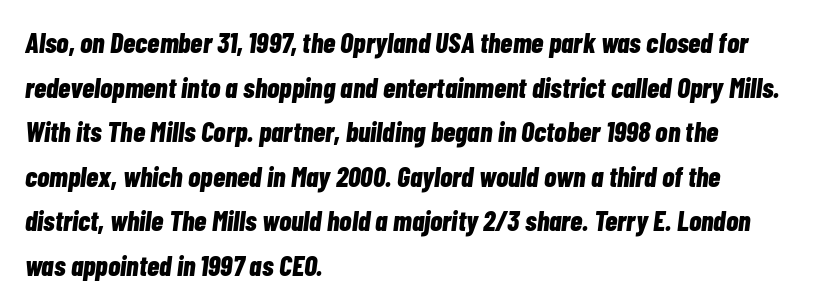
The image shows 28 px bold, condensed type, italic (leaning right); set left-aligned, normal line spacing (1.59x), normal letter spacing, not underlined; low stroke contrast and a medium x-height.
